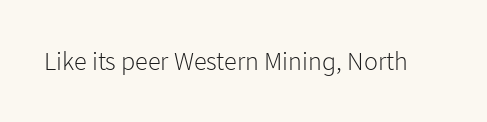
Q: Is the text bold? A: No.
Q: Is the text italic (slanted)? A: No, it is upright.
Q: Is the text underlined? A: No.
Q: Is the spacing between letters normal or unusually wide? A: Normal.
